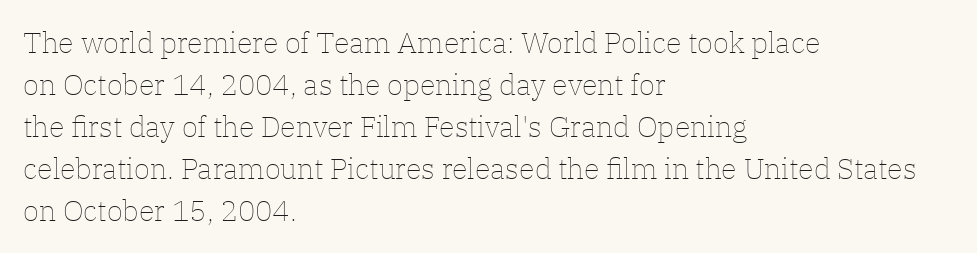
Q: Is the text bold? A: No.
Q: Is the text italic (slanted)? A: No, it is upright.
Q: Is the text underlined? A: No.
Q: How is the paragraph aligned? A: Left-aligned.
Q: Is the spacing between letters normal or unusually wide? A: Normal.
Q: Is the spacing between lines tight, normal or loose? A: Normal.
Q: Width (condensed, normal, or wide)? A: Normal.
Q: Stroke contrast? A: Low.
Q: x-height? A: Medium.
Q: Monospaced? A: No.
